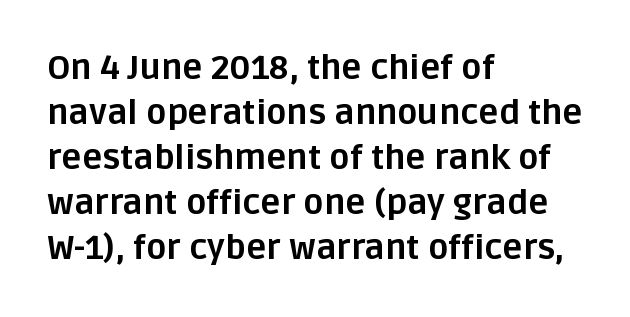
Q: Is the text bold? A: Yes.
Q: Is the text italic (slanted)? A: No, it is upright.
Q: Is the typeface a serif or a sans-serif typeface? A: Sans-serif.
Q: Is the text underlined? A: No.
Q: How is the paragraph aligned? A: Left-aligned.
Q: Is the spacing between letters normal or unusually wide? A: Normal.
Q: Is the spacing between lines tight, normal or loose? A: Normal.
Q: Width (condensed, normal, or wide)? A: Normal.
Q: Stroke contrast? A: Low.
Q: x-height? A: Large.
Q: Monospaced? A: No.
